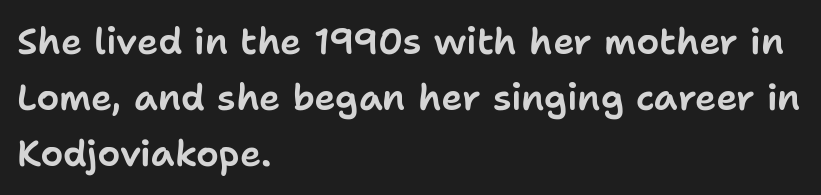
The image shows 36 px sans-serif type, upright; set left-aligned, normal line spacing (1.55x), normal letter spacing, not underlined; low stroke contrast and a medium x-height.
